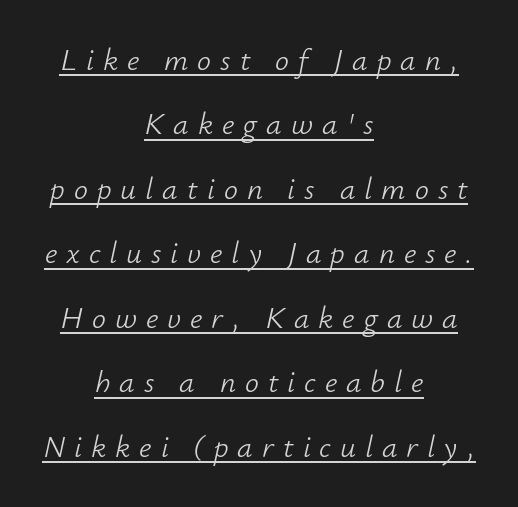
The typesetter chose a symmetrical, centered arrangement here. Nothing heavy about these letters — not bold at all. Would a proofreader flag this as italicized? Yes. These lines are rendered in a variable-pitch font. Reading down the column, the eye jumps a long way to each next line. Spacing between characters has been opened up far beyond the box default.
